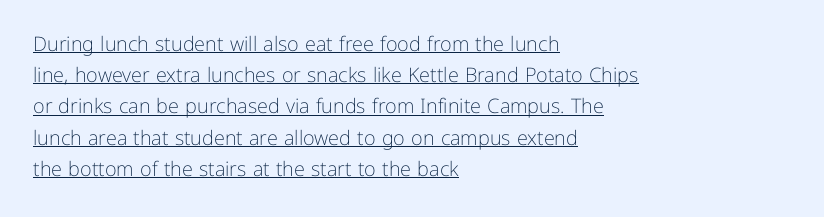
The weight tops out at a normal text grade. The paragraph has a hard left edge and a soft right edge. The leading is moderate, giving the passage an even texture. No italicization has been applied; the sample stays upright. Check the space under the baseline: a stroke is drawn there.
